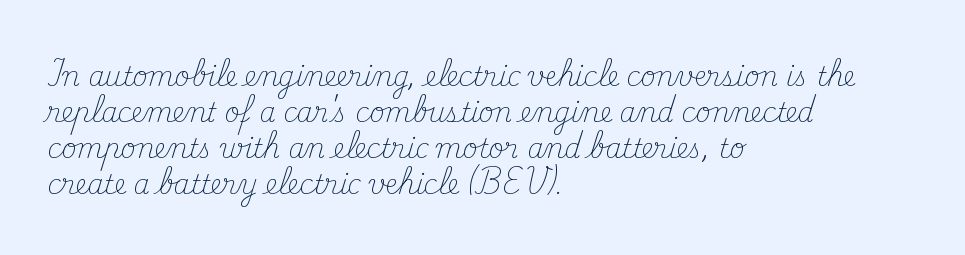
Q: Is the text bold? A: No.
Q: Is the text italic (slanted)? A: Yes.
Q: Is the text underlined? A: No.
Q: How is the paragraph aligned? A: Left-aligned.
Q: Is the spacing between letters normal or unusually wide? A: Normal.
Q: Is the spacing between lines tight, normal or loose? A: Normal.
